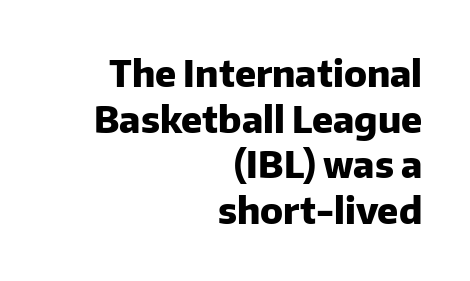
Spacing verdict: proportional, widths tailored to each character. This is roman type, the default non-slanted kind. Anything drawn beneath the words? Only blank space. Short note: letters normally spaced. Look at the stroke-to-counter ratio: heavy, a bold. This rendering employs a face without finishing strokes, i.e., a sans-serif.
